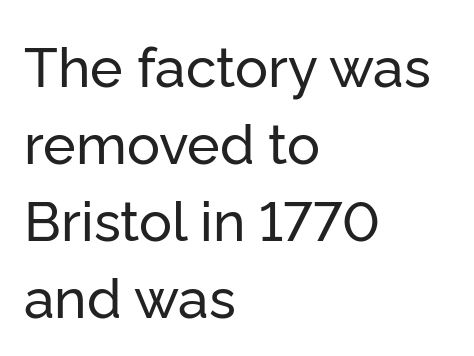
{"serif": "no", "italic": "no", "width": "normal", "stroke_contrast": "low", "x_height": "medium", "monospaced": "no", "underline": "no", "align": "left", "line_spacing": "normal", "line_spacing_ratio": 1.4, "letter_spacing": "normal", "letter_spacing_em": 0.0, "glyph_px": 55}
